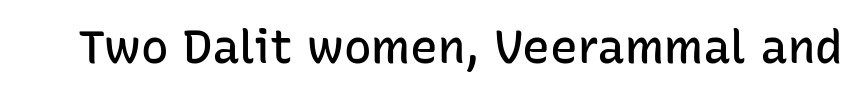
{"serif": "no", "italic": "no", "bold": "semi", "weight": "semibold", "width": "normal", "stroke_contrast": "low", "x_height": "medium", "monospaced": "no", "underline": "no", "letter_spacing": "normal", "letter_spacing_em": 0.0, "glyph_px": 46}
